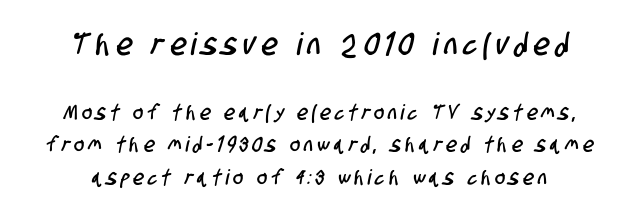
{"serif": "no", "width": "condensed", "stroke_contrast": "low", "x_height": "large", "monospaced": "no", "underline": "no", "line_spacing": "normal", "line_spacing_ratio": 1.55, "letter_spacing": "wide", "letter_spacing_em": 0.21, "larger_block": "first", "size_ratio": 1.48, "glyph_px": 31}
